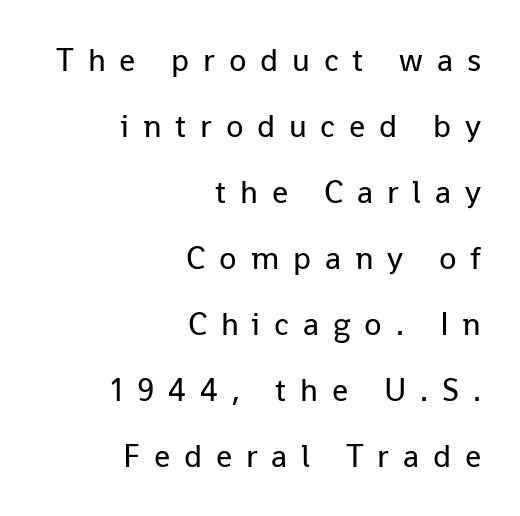
The passage is arranged like a letterhead date or caption credit — flush right. The passage shown is typeset with a sans-serif family. The letters are spread apart with noticeably loose tracking. The strip under each line holds only bare page. This is not heavy type; no bold has been used.
